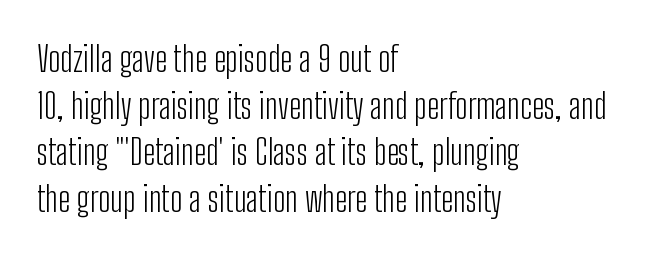
Check where the strokes stop: nothing finishes them off — pure sans. Do the letters lean? They stand straight. Spacing verdict: proportional, widths tailored to each character. Stroke thickness stays within the range of a standard reading face or lighter. The space beneath each line is pristine and unruled. The leading is moderate, giving the passage an even texture.
